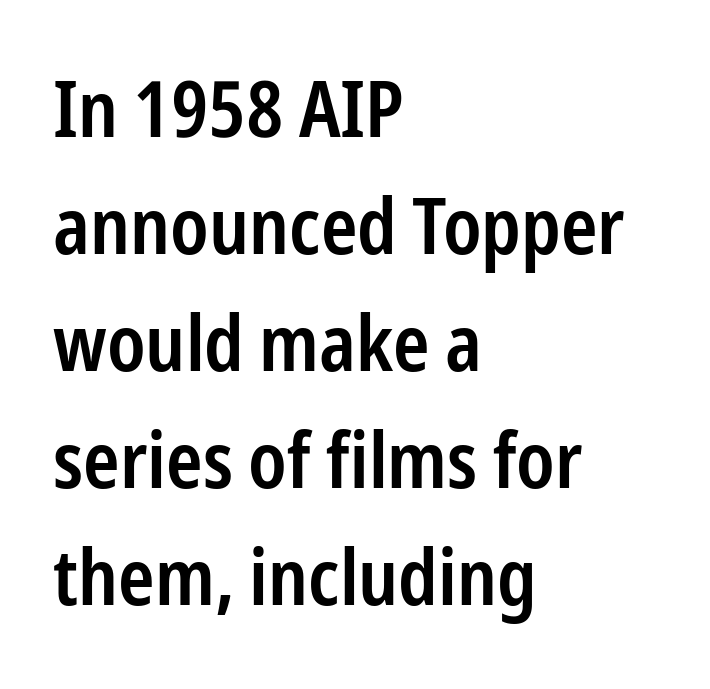
The image shows 78 px semibold, condensed sans-serif type, upright; set left-aligned, normal line spacing (1.5x), normal letter spacing, not underlined; low stroke contrast and a medium x-height.
